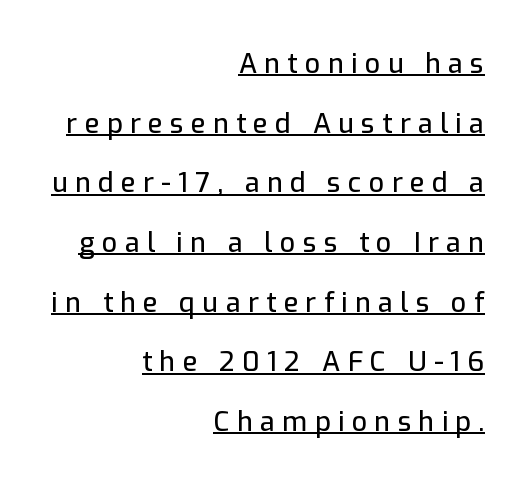
The image shows 27 px text type, upright; set right-aligned, loose line spacing (2.21x), unusually wide letter spacing (+0.27 em), underlined.
